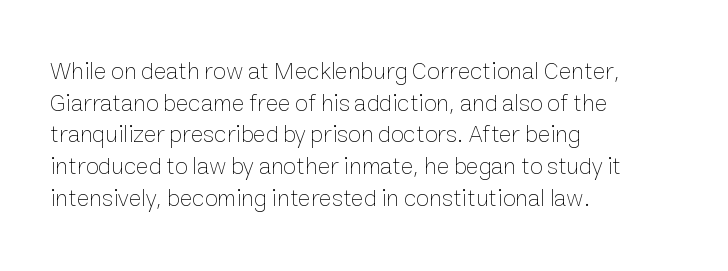
{"italic": "no", "bold": "no", "underline": "no", "align": "left", "line_spacing": "normal", "line_spacing_ratio": 1.32, "letter_spacing": "normal", "letter_spacing_em": 0.0, "glyph_px": 24}
